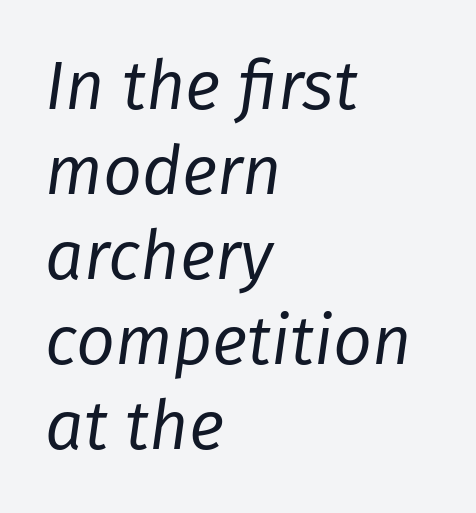
{"italic": "yes", "lean": "right", "slant_degrees": 8, "bold": "no", "weight": "regular", "width": "normal", "stroke_contrast": "low", "x_height": "medium", "monospaced": "no", "underline": "no", "align": "left", "line_spacing": "normal", "line_spacing_ratio": 1.25, "letter_spacing": "normal", "letter_spacing_em": 0.0, "glyph_px": 68}
